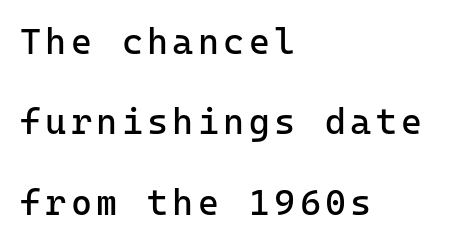
The space beneath each line is pristine and unruled. Line spacing here is loose. The characters display no serif detailing; their extremities are plain. Fixed-width glyphs throughout — classic coding-font behaviour. Caption: face not bold, strokes unweighted.
